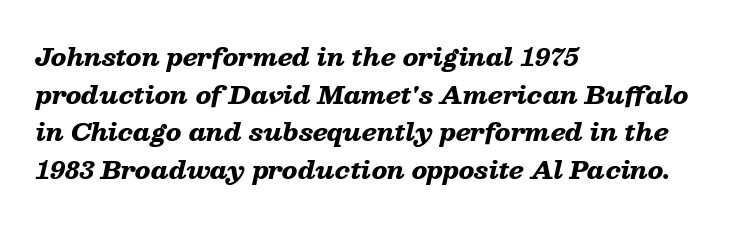
Spacing between characters is what you'd get straight out of the box. Typesetter's note: full bold, strokes at maximum text heaviness. Quick note: italic. Evenly set lines give the paragraph a standard silhouette. Unmarked baselines from the first word to the last. Every row of glyphs begins at an identical x-position on the left.
